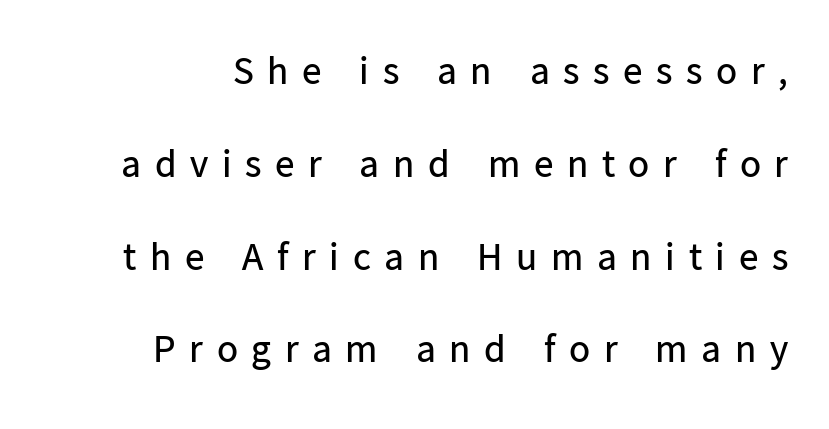
Q: Is the text bold? A: No.
Q: Is the text italic (slanted)? A: No, it is upright.
Q: Is the typeface a serif or a sans-serif typeface? A: Sans-serif.
Q: Is the text underlined? A: No.
Q: How is the paragraph aligned? A: Right-aligned.
Q: Is the spacing between letters normal or unusually wide? A: Unusually wide.
Q: Is the spacing between lines tight, normal or loose? A: Loose.
Q: Width (condensed, normal, or wide)? A: Normal.
Q: Stroke contrast? A: Low.
Q: x-height? A: Medium.
Q: Monospaced? A: No.
